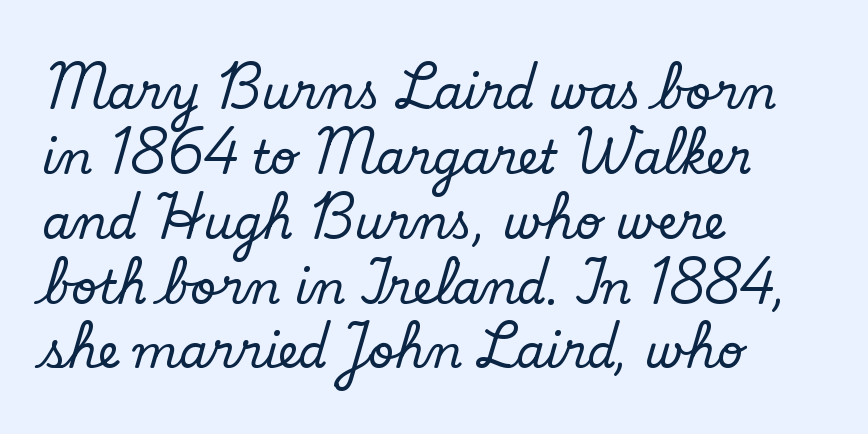
Quick note: underline off. Look at the tracking — it's just the regular setting, nothing added. The line-height multiplier appears to be the usual default. Proportional: the letters do not fall into vertical columns. Each line starts at the same left margin while the right side varies.
